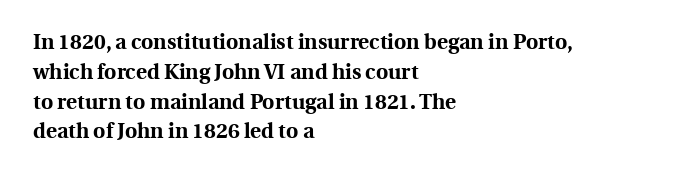
The image shows 21 px bold type, upright; set left-aligned, normal line spacing (1.42x), normal letter spacing, not underlined.
